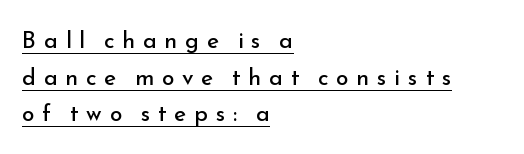
The image shows 23 px text type, upright; set left-aligned, normal line spacing (1.59x), unusually wide letter spacing (+0.34 em), underlined.
